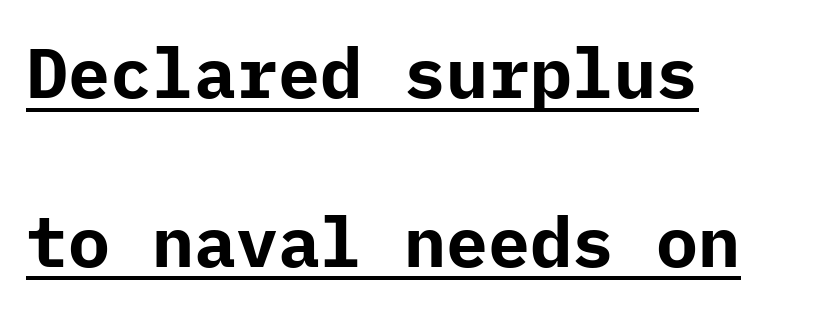
The image shows 70 px bold sans-serif type, upright; set left-aligned, loose line spacing (2.41x), normal letter spacing, underlined; low stroke contrast and a medium x-height.
